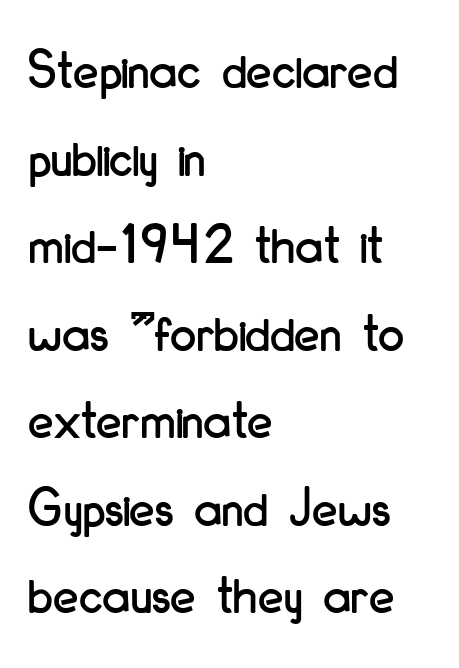
These lines are composed in type without serifs. The space directly below the letters is spotless. Rows of type keep a routine distance in the vertical direction. A typesetter would call this proportional, since set widths differ per character. Tracking here is standard; glyphs follow each other at the usual distance.
